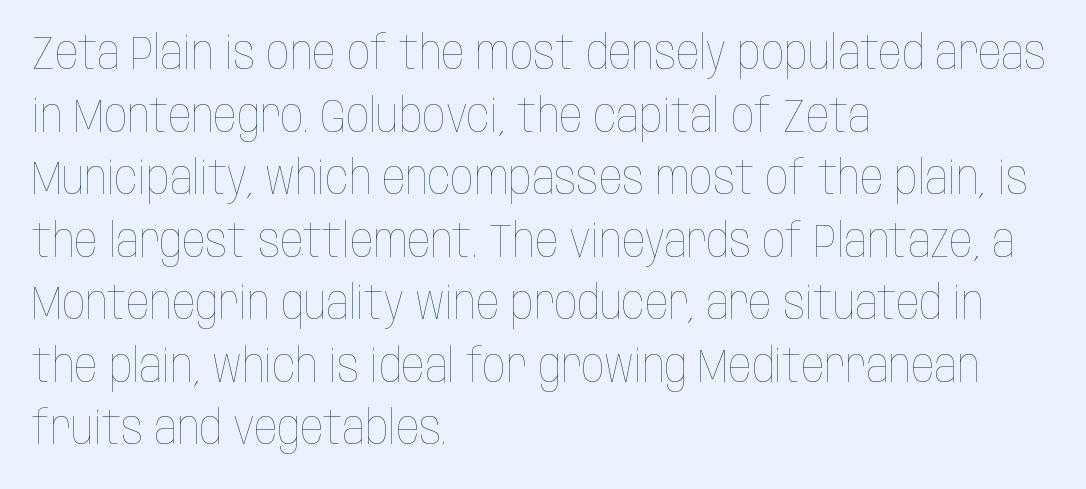
{"italic": "no", "bold": "no", "weight": "thin", "width": "condensed", "stroke_contrast": "low", "x_height": "large", "monospaced": "no", "underline": "no", "align": "left", "line_spacing": "normal", "line_spacing_ratio": 1.36, "letter_spacing": "normal", "letter_spacing_em": 0.0, "glyph_px": 46}
